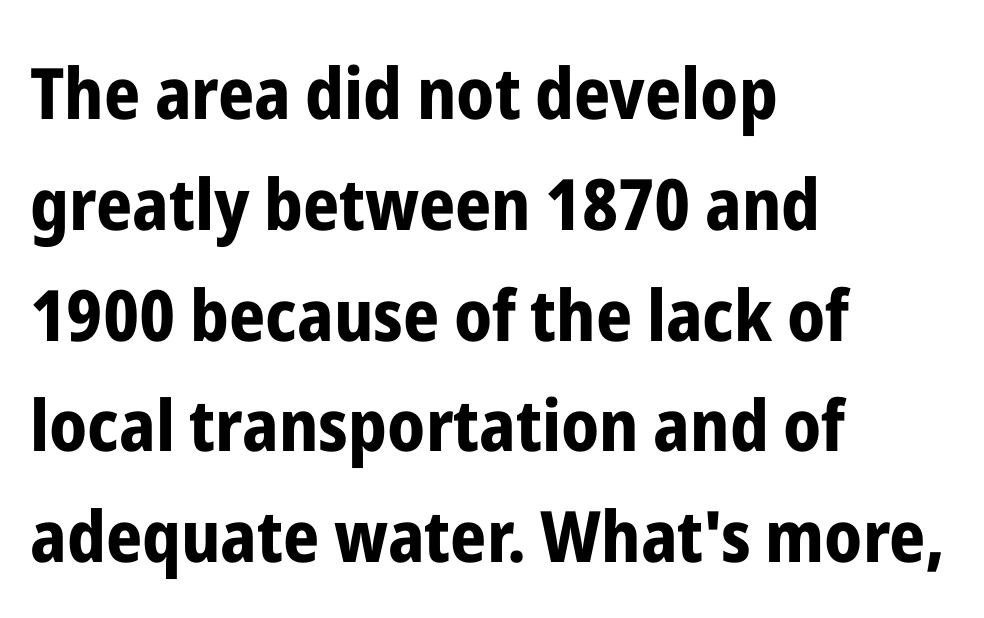
The image shows 71 px bold, condensed sans-serif type, upright; set left-aligned, normal line spacing (1.56x), normal letter spacing, not underlined; low stroke contrast and a medium x-height.
